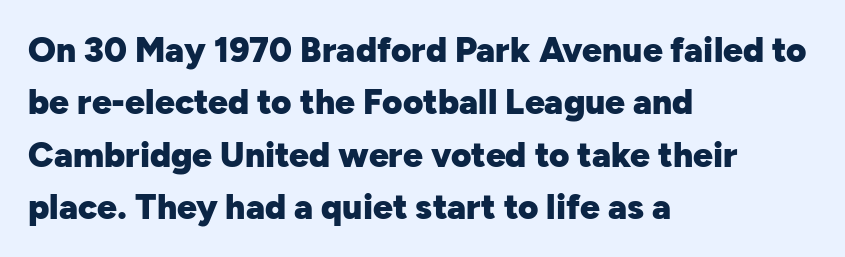
Descender tails drop into unmarked territory. This block has exactly the height ordinary leading produces. The gaps between neighbouring characters are ordinary and unremarkable. Varying glyph widths throughout — classic text-font behaviour.
